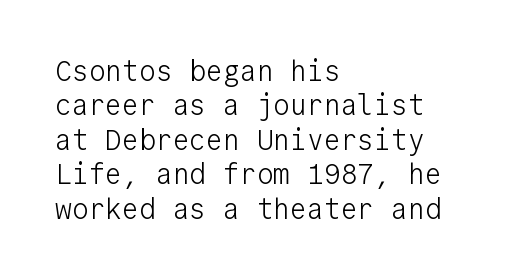
Q: Is the text bold? A: No.
Q: Is the text italic (slanted)? A: No, it is upright.
Q: Is the typeface a serif or a sans-serif typeface? A: Sans-serif.
Q: Is the text underlined? A: No.
Q: How is the paragraph aligned? A: Left-aligned.
Q: Is the spacing between letters normal or unusually wide? A: Normal.
Q: Width (condensed, normal, or wide)? A: Normal.
Q: Stroke contrast? A: Low.
Q: x-height? A: Medium.
Q: Monospaced? A: Yes.
